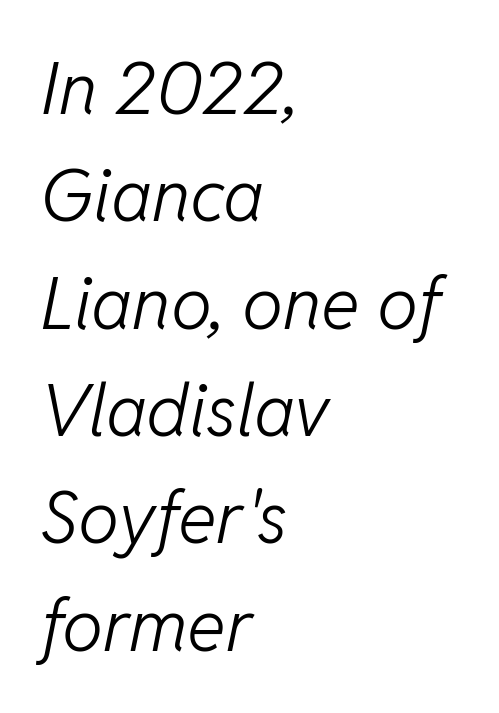
Q: Is the text bold? A: No.
Q: Is the text italic (slanted)? A: Yes, it leans right by about 11 degrees.
Q: Is the text underlined? A: No.
Q: How is the paragraph aligned? A: Left-aligned.
Q: Is the spacing between letters normal or unusually wide? A: Normal.
Q: Is the spacing between lines tight, normal or loose? A: Normal.
Q: Width (condensed, normal, or wide)? A: Normal.
Q: Stroke contrast? A: Low.
Q: x-height? A: Medium.
Q: Monospaced? A: No.
